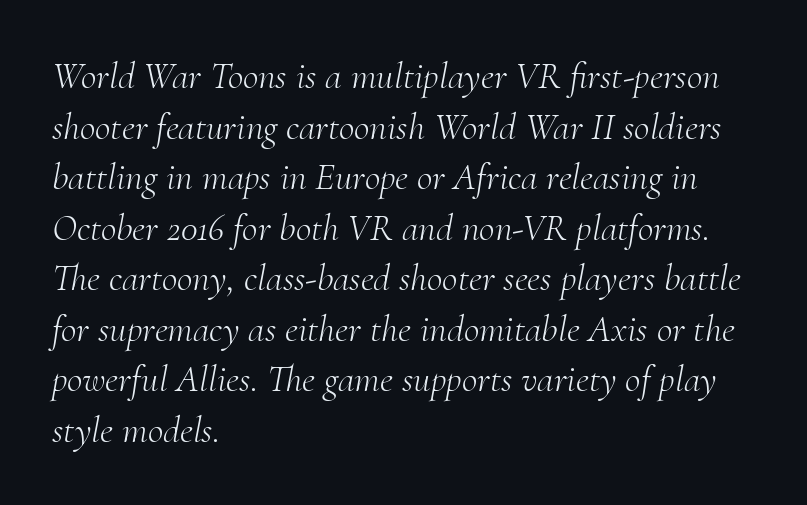
Q: Is the text bold? A: No.
Q: Is the text italic (slanted)? A: Yes, it leans right by about 10 degrees.
Q: Is the typeface a serif or a sans-serif typeface? A: Serif.
Q: Is the text underlined? A: No.
Q: How is the paragraph aligned? A: Left-aligned.
Q: Is the spacing between letters normal or unusually wide? A: Normal.
Q: Is the spacing between lines tight, normal or loose? A: Normal.
Q: Width (condensed, normal, or wide)? A: Normal.
Q: Stroke contrast? A: Medium.
Q: x-height? A: Small.
Q: Monospaced? A: No.
